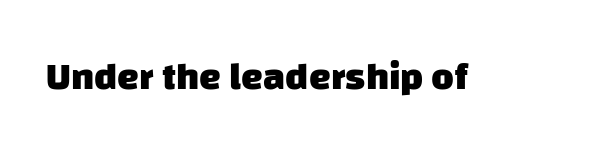
The image shows 39 px heavy sans-serif type; set normal letter spacing, not underlined; low stroke contrast and a large x-height.
